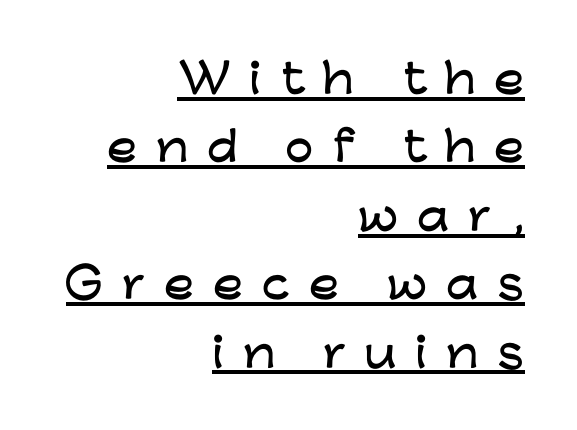
The image shows 40 px wide sans-serif type, upright; set right-aligned, line spacing 1.71x, unusually wide letter spacing (+0.47 em), underlined; low stroke contrast and a medium x-height.
